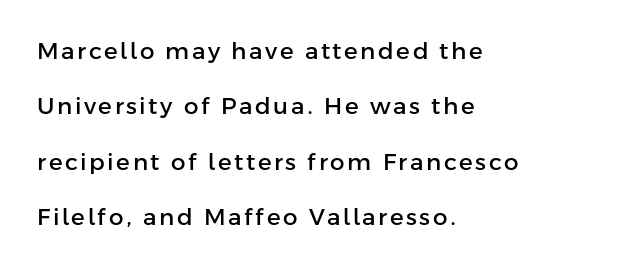
{"italic": "no", "underline": "no", "align": "left", "line_spacing": "loose", "line_spacing_ratio": 2.41, "glyph_px": 23}
